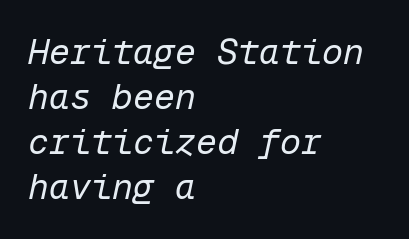
What's the leading like? Ordinary, nothing unusual. This reads as an unemphasized weight, regular at the heaviest. The gaps between neighbouring characters are ordinary and unremarkable. Notice how the passage keeps a crisp vertical edge on the left only.
